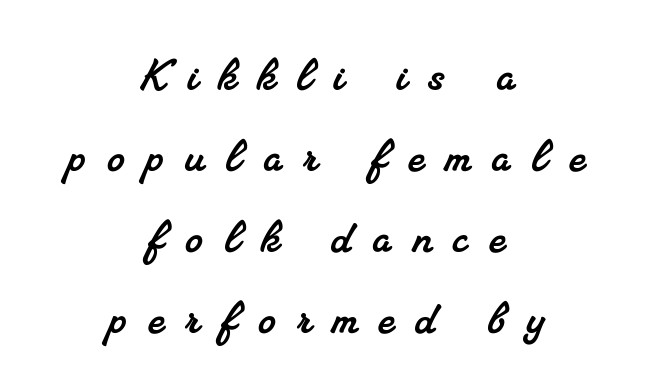
Q: Is the typeface a serif or a sans-serif typeface? A: Serif.
Q: Is the text underlined? A: No.
Q: How is the paragraph aligned? A: Centered.
Q: Is the spacing between letters normal or unusually wide? A: Unusually wide.
Q: Is the spacing between lines tight, normal or loose? A: Normal.
Q: Width (condensed, normal, or wide)? A: Normal.
Q: Stroke contrast? A: Medium.
Q: x-height? A: Small.
Q: Monospaced? A: No.
